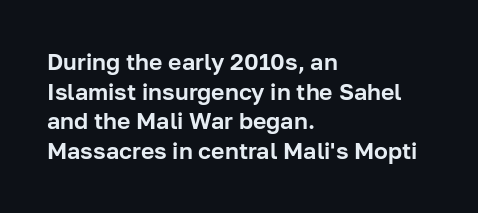
Q: Is the text italic (slanted)? A: No, it is upright.
Q: Is the text underlined? A: No.
Q: How is the paragraph aligned? A: Left-aligned.
Q: Is the spacing between letters normal or unusually wide? A: Normal.
Q: Is the spacing between lines tight, normal or loose? A: Normal.
